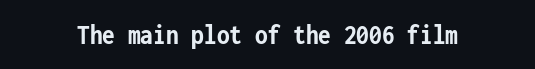
The image shows 29 px semibold, condensed sans-serif type, upright, monospaced; set normal letter spacing, not underlined; low stroke contrast and a medium x-height.
